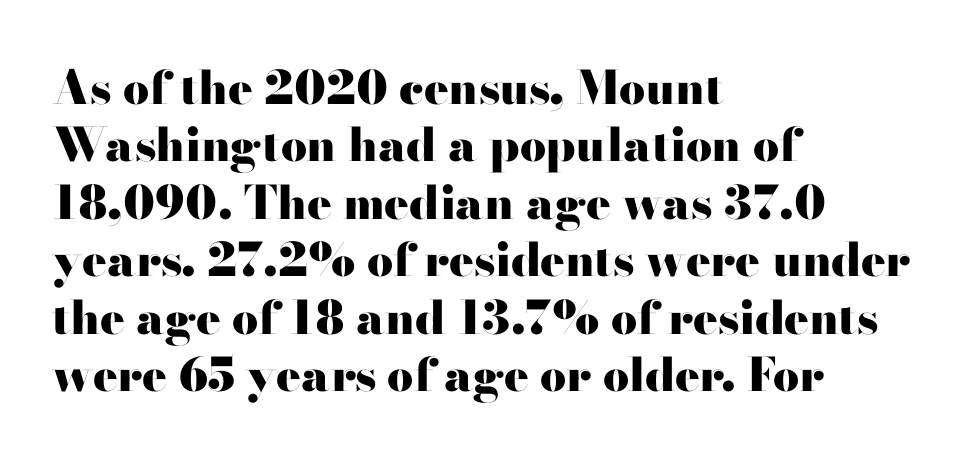
These lines are rendered in a variable-pitch font. The glyphs have the mass of a bold cut. One glance says typical: line gaps are just what's usual. The space directly below the letters is spotless.
